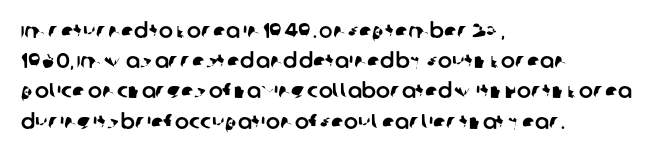
Lines of text with bare space underneath. A classic flush-left, rag-right setting is used for this passage. A typesetter would call this leading conventional body-copy spacing. This rendering leaves character spacing at its baseline value.
